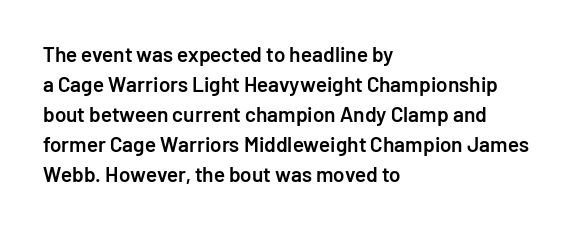
{"italic": "no", "bold": "semi", "underline": "no", "align": "left", "line_spacing": "normal", "line_spacing_ratio": 1.43, "letter_spacing": "normal", "letter_spacing_em": 0.0, "glyph_px": 21}
